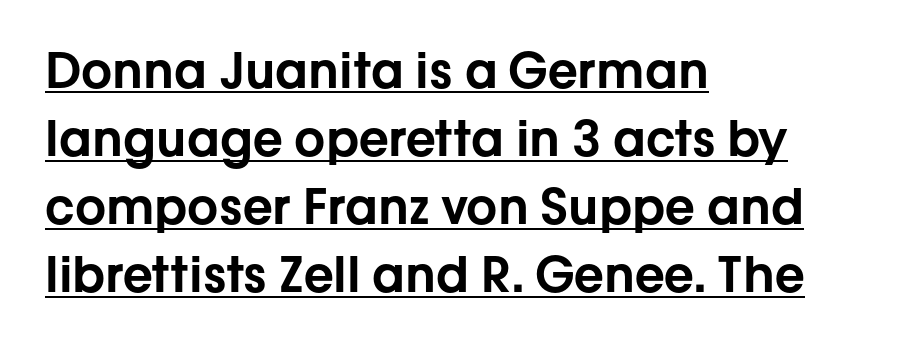
{"serif": "no", "italic": "no", "width": "normal", "stroke_contrast": "low", "x_height": "medium", "monospaced": "no", "underline": "yes", "align": "left", "line_spacing": "normal", "line_spacing_ratio": 1.39, "letter_spacing": "normal", "letter_spacing_em": 0.0, "glyph_px": 49}
